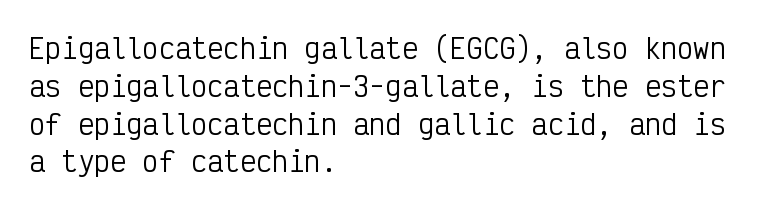
Q: Is the text bold? A: No.
Q: Is the text italic (slanted)? A: No, it is upright.
Q: Is the text underlined? A: No.
Q: How is the paragraph aligned? A: Left-aligned.
Q: Is the spacing between letters normal or unusually wide? A: Normal.
Q: Is the spacing between lines tight, normal or loose? A: Normal.
